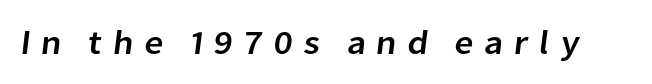
This is sans-serif lettering, the kind often seen on screens and signage. Note the varied advance widths — an 'i' is clearly narrower than an 'm'. Glance below the letters and you will spot only blank space. Tracking value appears strongly positive — letters spread wide.
